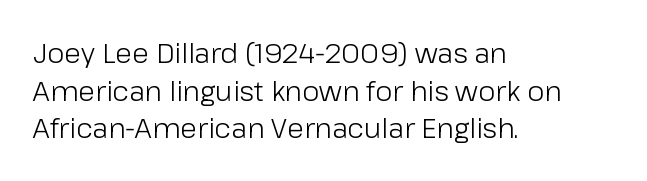
Q: Is the text bold? A: No.
Q: Is the text italic (slanted)? A: No, it is upright.
Q: Is the typeface a serif or a sans-serif typeface? A: Sans-serif.
Q: Is the text underlined? A: No.
Q: How is the paragraph aligned? A: Left-aligned.
Q: Is the spacing between letters normal or unusually wide? A: Normal.
Q: Is the spacing between lines tight, normal or loose? A: Normal.
Q: Width (condensed, normal, or wide)? A: Normal.
Q: Stroke contrast? A: Low.
Q: x-height? A: Medium.
Q: Monospaced? A: No.
